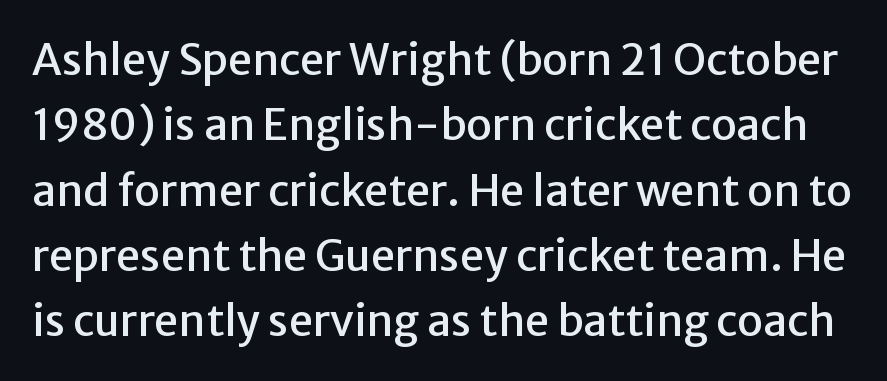
Q: Is the text italic (slanted)? A: No, it is upright.
Q: Is the typeface a serif or a sans-serif typeface? A: Sans-serif.
Q: Is the text underlined? A: No.
Q: Is the spacing between letters normal or unusually wide? A: Normal.
Q: Is the spacing between lines tight, normal or loose? A: Normal.
Q: Width (condensed, normal, or wide)? A: Normal.
Q: Stroke contrast? A: Low.
Q: x-height? A: Medium.
Q: Monospaced? A: No.
